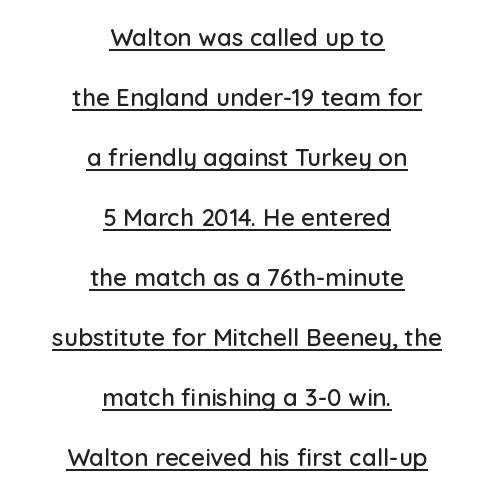
Nope, not italic — everything's standing straight. This sample trades compactness for vertical openness between lines. The glyphs are accompanied by a horizontal stroke just below them. Does extra space separate the letters? No, they use regular spacing. Alignment: centered.
